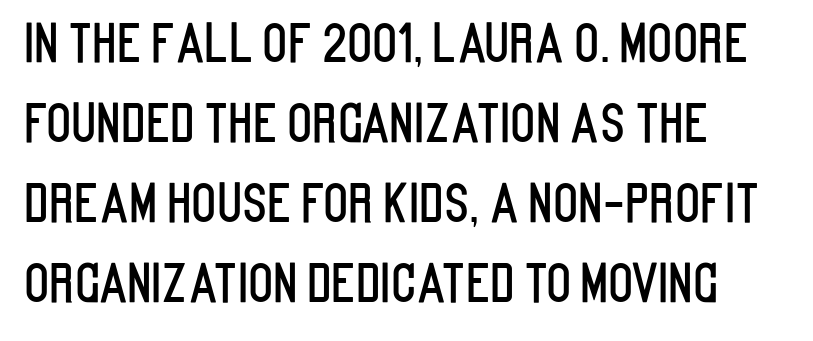
The image shows 52 px condensed sans-serif type, upright; set left-aligned, normal line spacing (1.54x), normal letter spacing, not underlined; low stroke contrast and a large x-height.
